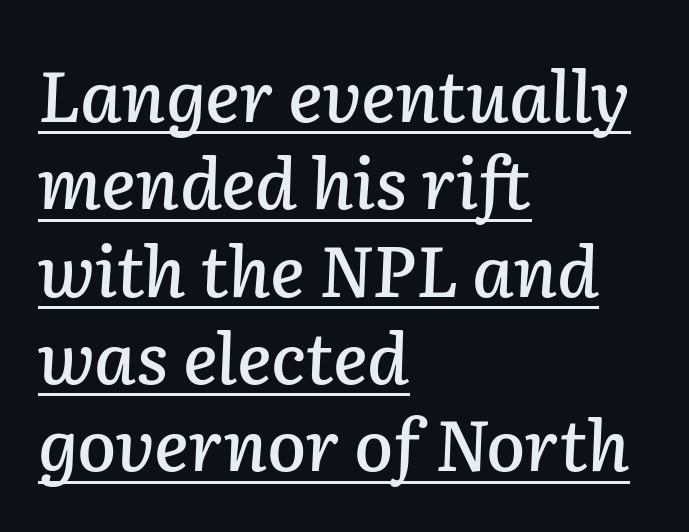
The image shows 71 px text type, italic (leaning right); set left-aligned, line spacing 1.23x, normal letter spacing, underlined; low stroke contrast and a medium x-height.
